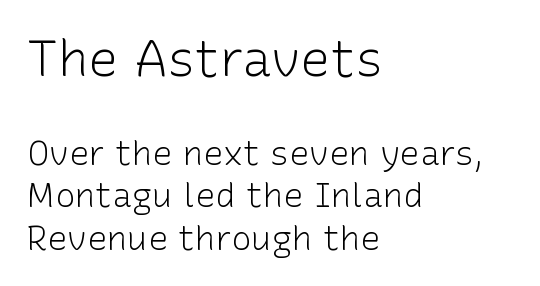
The image shows 51 px light sans-serif type, upright; set left-aligned, normal line spacing (1.25x), normal letter spacing, not underlined; the first (top) block is 1.5x larger; low stroke contrast and a medium x-height.
